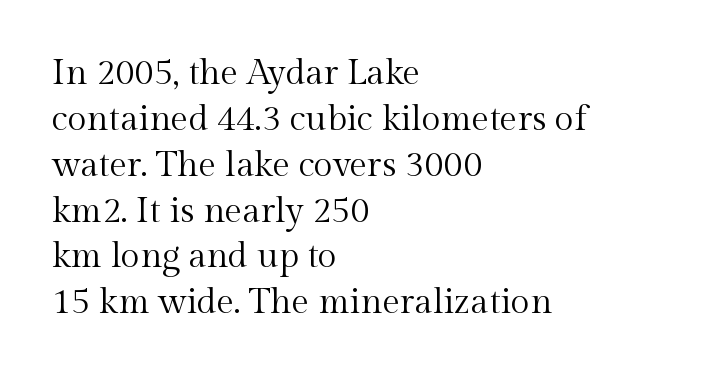
Q: Is the text bold? A: No.
Q: Is the text italic (slanted)? A: No, it is upright.
Q: Is the typeface a serif or a sans-serif typeface? A: Serif.
Q: Is the text underlined? A: No.
Q: How is the paragraph aligned? A: Left-aligned.
Q: Is the spacing between letters normal or unusually wide? A: Normal.
Q: Is the spacing between lines tight, normal or loose? A: Normal.
Q: Width (condensed, normal, or wide)? A: Normal.
Q: x-height? A: Medium.
Q: Monospaced? A: No.
